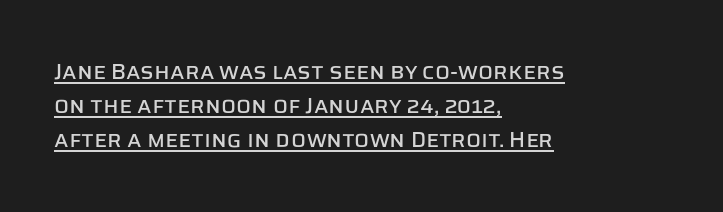
{"italic": "no", "underline": "yes", "align": "left", "line_spacing": "normal", "line_spacing_ratio": 1.55, "letter_spacing": "normal", "letter_spacing_em": 0.0, "glyph_px": 22}
